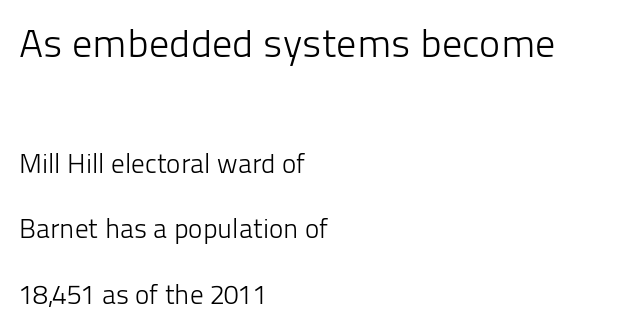
Q: Is the text bold? A: No.
Q: Is the text italic (slanted)? A: No, it is upright.
Q: Is the typeface a serif or a sans-serif typeface? A: Sans-serif.
Q: Is the text underlined? A: No.
Q: How is the paragraph aligned? A: Left-aligned.
Q: Is the spacing between letters normal or unusually wide? A: Normal.
Q: Is the spacing between lines tight, normal or loose? A: Loose.
Q: Which block of text is set in a larger size, the first (top) or the second (bottom)? A: The first (top) one.
Q: Width (condensed, normal, or wide)? A: Normal.
Q: Stroke contrast? A: Low.
Q: x-height? A: Medium.
Q: Monospaced? A: No.
